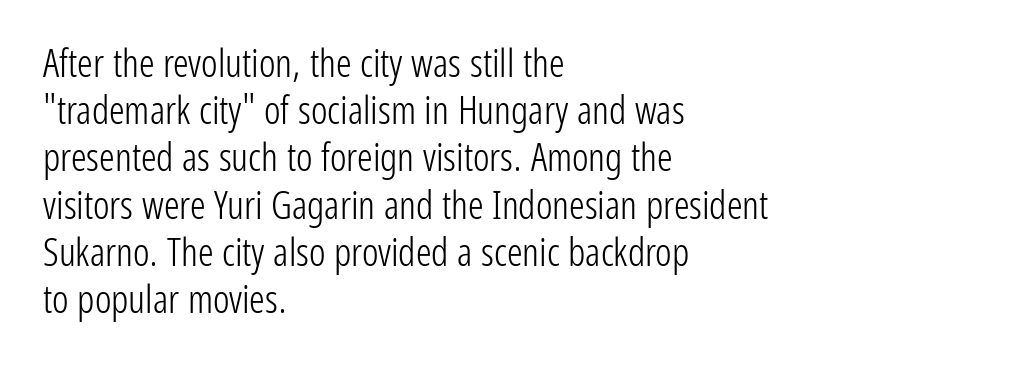
The image shows 39 px light, condensed sans-serif type, upright; set left-aligned, line spacing 1.21x, normal letter spacing, not underlined; low stroke contrast and a medium x-height.
